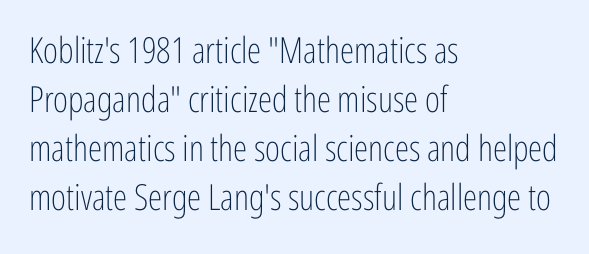
{"serif": "no", "italic": "no", "bold": "no", "weight": "light", "width": "condensed", "stroke_contrast": "low", "x_height": "medium", "monospaced": "no", "underline": "no", "align": "left", "line_spacing": "normal", "line_spacing_ratio": 1.36, "letter_spacing": "normal", "letter_spacing_em": 0.0, "glyph_px": 36}
